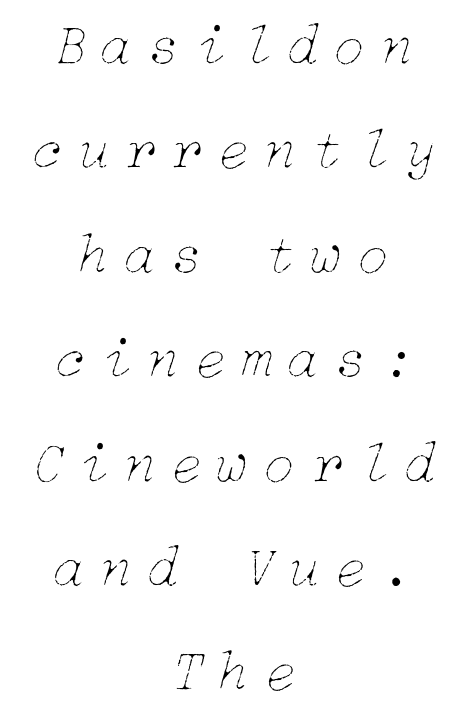
The image shows 58 px thin type, italic (leaning right); set centered, line spacing 1.8x, unusually wide letter spacing (+0.26 em), not underlined; low stroke contrast and a medium x-height.
